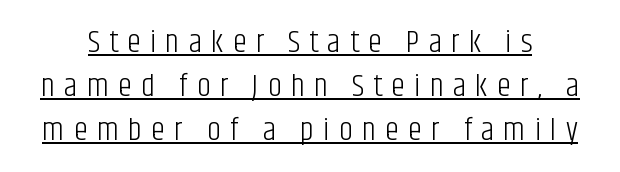
The image shows 32 px light, condensed sans-serif type, upright; set normal line spacing (1.38x), unusually wide letter spacing (+0.28 em), underlined; low stroke contrast and a large x-height.
